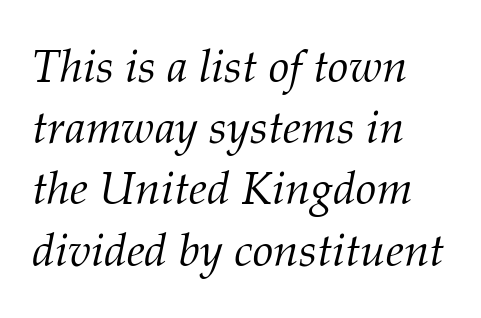
The image shows 46 px light serif type, italic (leaning right); set left-aligned, normal line spacing (1.33x), normal letter spacing, not underlined; medium stroke contrast and a medium x-height.
